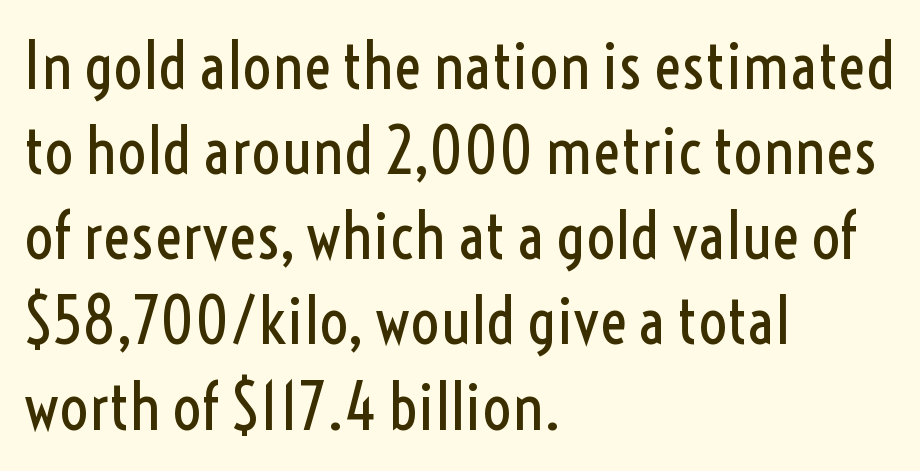
Q: Is the text bold? A: No.
Q: Is the text italic (slanted)? A: No, it is upright.
Q: Is the typeface a serif or a sans-serif typeface? A: Sans-serif.
Q: Is the text underlined? A: No.
Q: How is the paragraph aligned? A: Left-aligned.
Q: Is the spacing between letters normal or unusually wide? A: Normal.
Q: Is the spacing between lines tight, normal or loose? A: Normal.
Q: Width (condensed, normal, or wide)? A: Condensed.
Q: x-height? A: Medium.
Q: Monospaced? A: No.
